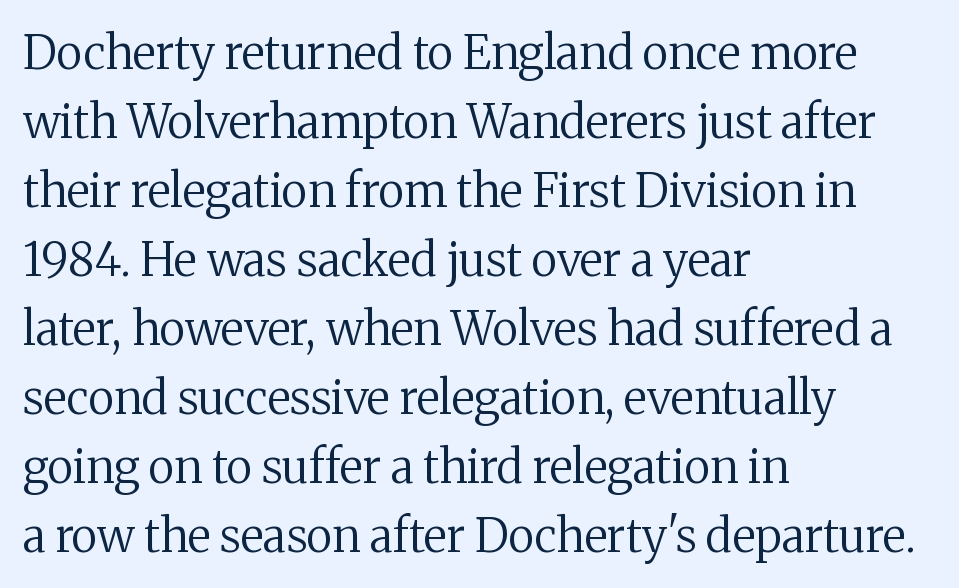
The image shows 46 px regular-weight serif type, upright; set left-aligned, normal line spacing (1.5x), normal letter spacing, not underlined; medium stroke contrast and a medium x-height.
